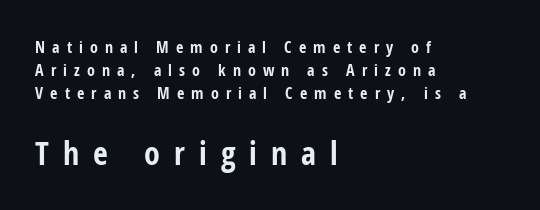
Serifs: no, the terminals of the letterforms are clean. The face used here is proportionally spaced, like ordinary book or web type. The composition opens small and finishes big. Unlike italic type, these characters show no tilt at all. Baseline-to-baseline distance is the conventional proportion of letter height. How are the letters spaced? Widely, with obvious added tracking.
